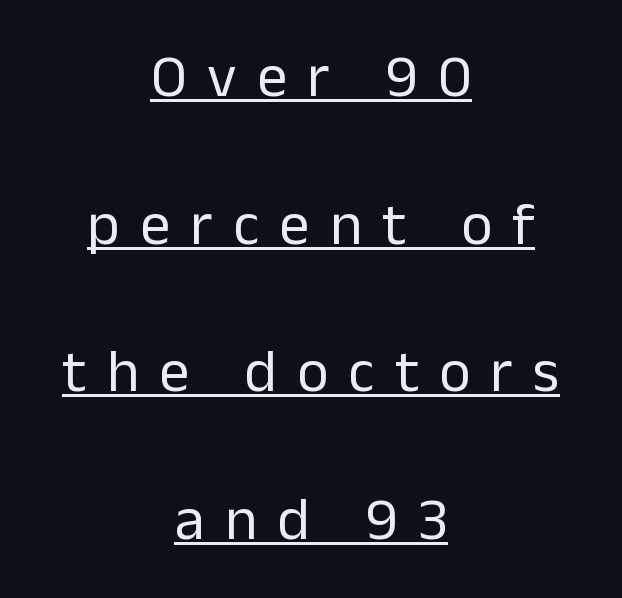
{"serif": "no", "italic": "no", "bold": "no", "weight": "regular", "width": "normal", "stroke_contrast": "low", "x_height": "medium", "monospaced": "no", "underline": "yes", "align": "center", "line_spacing": "loose", "line_spacing_ratio": 2.46, "letter_spacing": "wide", "letter_spacing_em": 0.34, "glyph_px": 60}
